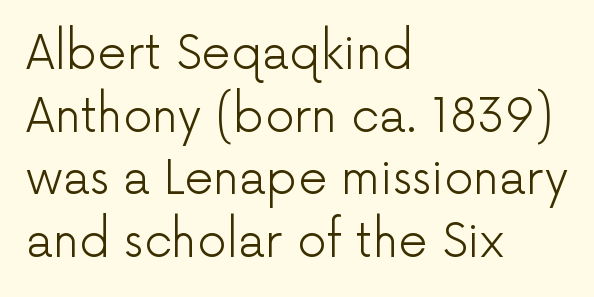
The glyphs in this specimen are sans serif. Posture: straight, roman, zero tilt. No chunkiness to these letters — they're not bold. The paragraph shown leans on its left margin.
